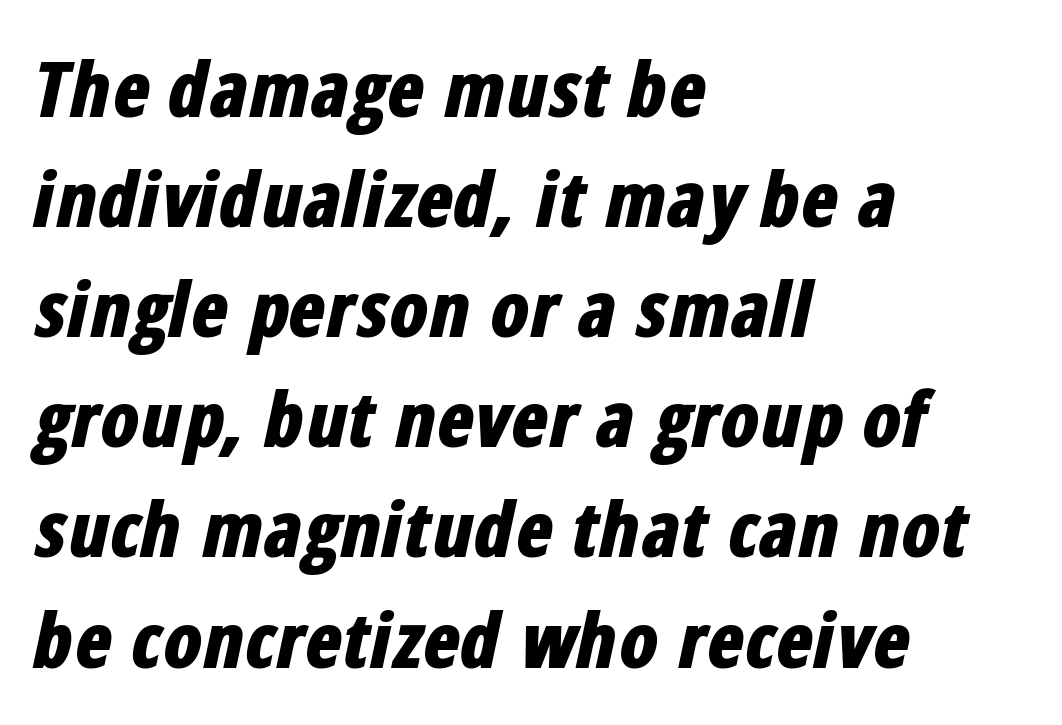
The image shows 77 px bold, condensed type, italic (leaning right); set left-aligned, normal line spacing (1.43x), normal letter spacing, not underlined; low stroke contrast and a medium x-height.
